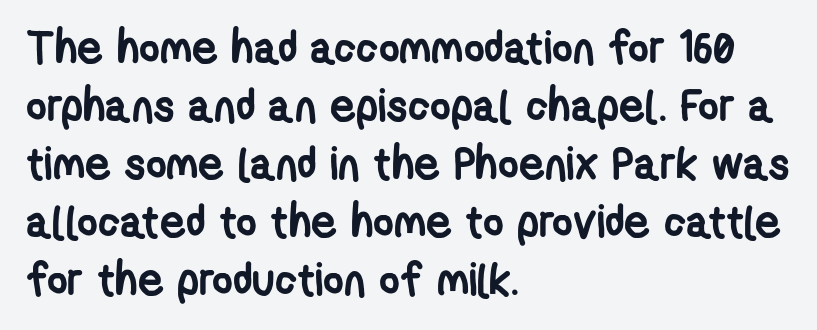
Q: Is the text bold? A: Yes.
Q: Is the typeface a serif or a sans-serif typeface? A: Sans-serif.
Q: Is the text underlined? A: No.
Q: How is the paragraph aligned? A: Left-aligned.
Q: Is the spacing between letters normal or unusually wide? A: Normal.
Q: Is the spacing between lines tight, normal or loose? A: Normal.
Q: Width (condensed, normal, or wide)? A: Condensed.
Q: Stroke contrast? A: Low.
Q: x-height? A: Medium.
Q: Monospaced? A: No.
